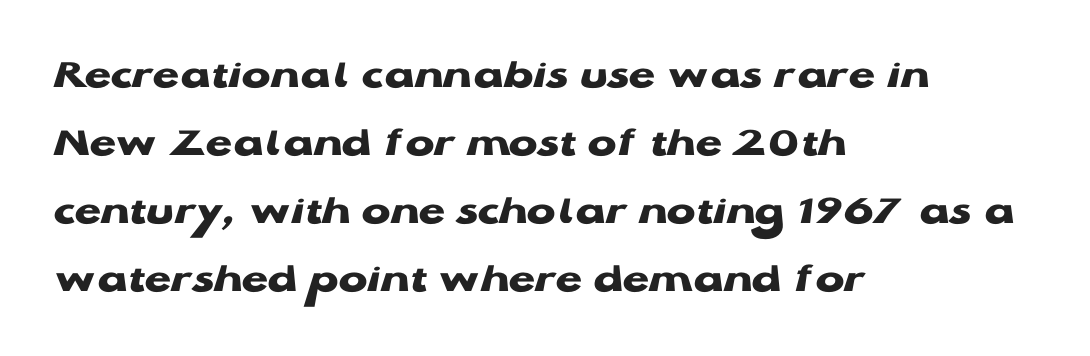
The image shows 43 px heavy, wide sans-serif type, upright; set left-aligned, normal line spacing (1.58x), normal letter spacing, not underlined; low stroke contrast and a medium x-height.
